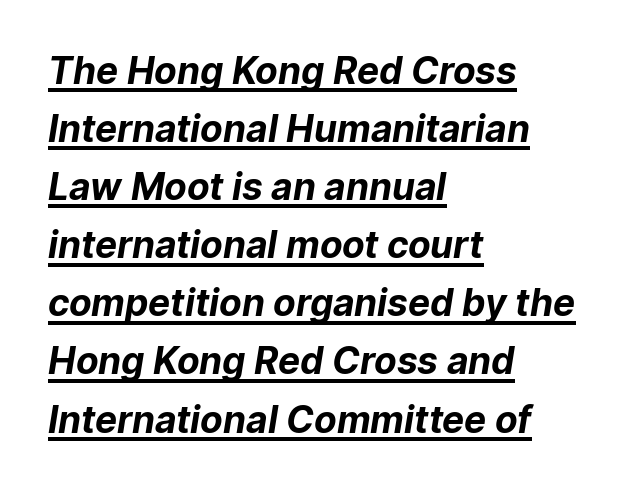
The image shows 37 px bold sans-serif type; set left-aligned, normal line spacing (1.57x), normal letter spacing, underlined; low stroke contrast and a medium x-height.
